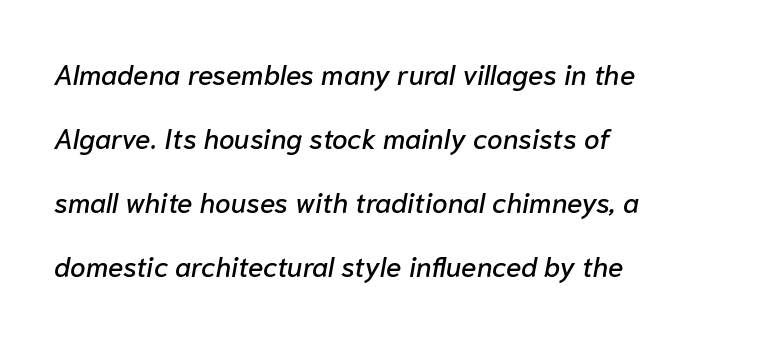
Varying glyph widths throughout — classic text-font behaviour. The strip under each line holds only bare page. The text carries the slant typical of an italic or oblique font. One glance says open: line gaps are wider than usual.
